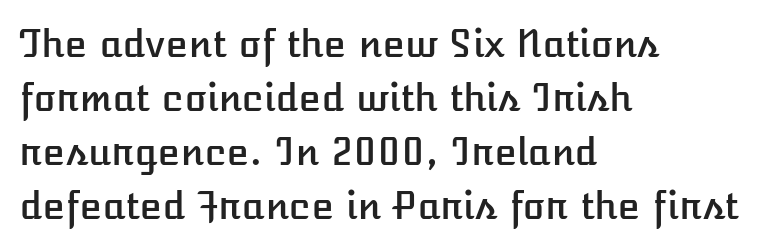
{"italic": "no", "width": "normal", "stroke_contrast": "low", "x_height": "medium", "monospaced": "no", "underline": "no", "align": "left", "line_spacing": "normal", "line_spacing_ratio": 1.46, "letter_spacing": "normal", "letter_spacing_em": 0.0, "glyph_px": 37}
